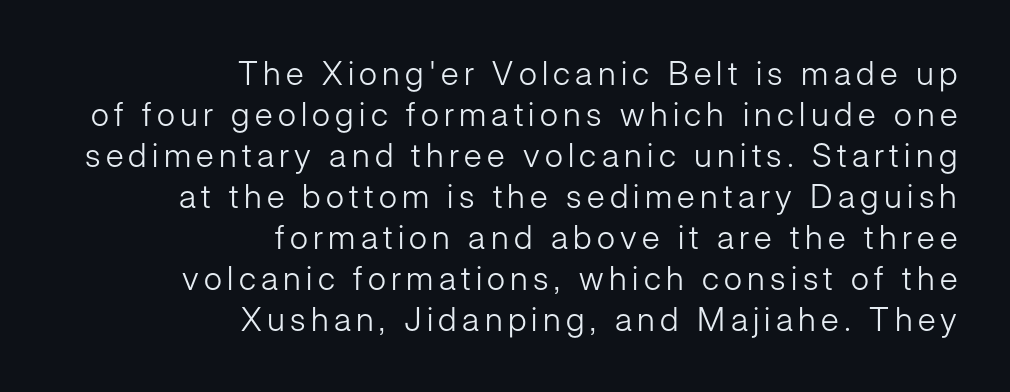
{"serif": "no", "italic": "no", "bold": "no", "weight": "light", "width": "normal", "stroke_contrast": "low", "x_height": "medium", "monospaced": "no", "underline": "no", "align": "right", "line_spacing_ratio": 1.24, "glyph_px": 33}
